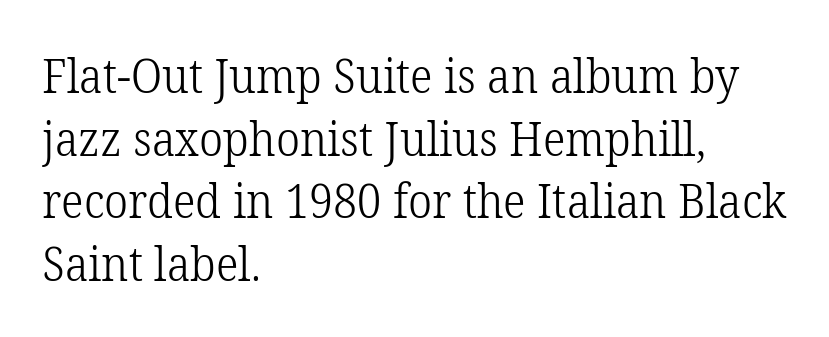
The image shows 47 px light serif type, upright; set left-aligned, normal line spacing (1.33x), normal letter spacing, not underlined; low stroke contrast and a medium x-height.
